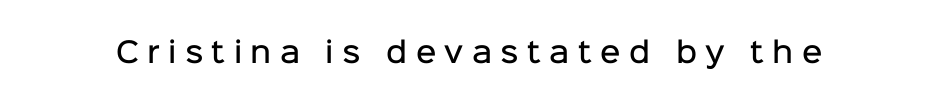
Does extra space separate the letters? Yes, quite a lot of it. Classification — sans serif. The space beneath each line is pristine and unruled. Italic? Not at all — the glyphs are vertical. Each letter keeps its own natural width here, so spacing adapts to shape.
